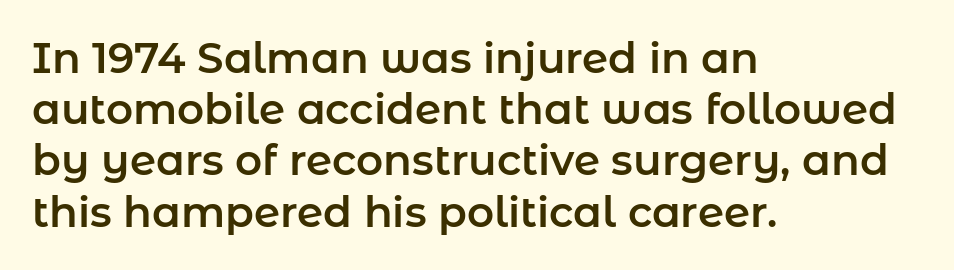
Q: Is the text italic (slanted)? A: No, it is upright.
Q: Is the typeface a serif or a sans-serif typeface? A: Sans-serif.
Q: Is the text underlined? A: No.
Q: How is the paragraph aligned? A: Left-aligned.
Q: Is the spacing between letters normal or unusually wide? A: Normal.
Q: Width (condensed, normal, or wide)? A: Normal.
Q: Stroke contrast? A: Low.
Q: x-height? A: Medium.
Q: Monospaced? A: No.
